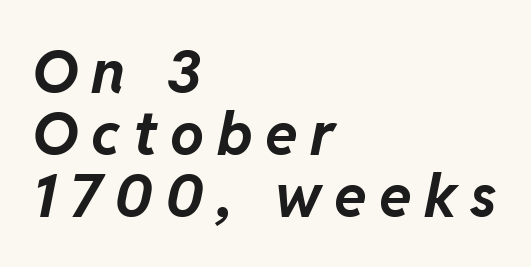
{"italic": "yes", "lean": "right", "slant_degrees": 11, "bold": "yes", "weight": "bold", "width": "normal", "stroke_contrast": "low", "x_height": "medium", "monospaced": "no", "underline": "no", "align": "left", "line_spacing": "tight", "line_spacing_ratio": 1.03, "letter_spacing": "wide", "letter_spacing_em": 0.21, "glyph_px": 60}
